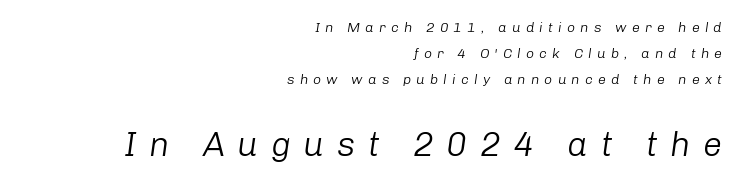
{"italic": "yes", "lean": "right", "slant_degrees": 8, "bold": "no", "weight": "light", "width": "normal", "stroke_contrast": "low", "x_height": "medium", "monospaced": "no", "underline": "no", "align": "right", "line_spacing_ratio": 1.87, "letter_spacing": "wide", "letter_spacing_em": 0.37, "larger_block": "second", "size_ratio": 2.43, "glyph_px": 34}
